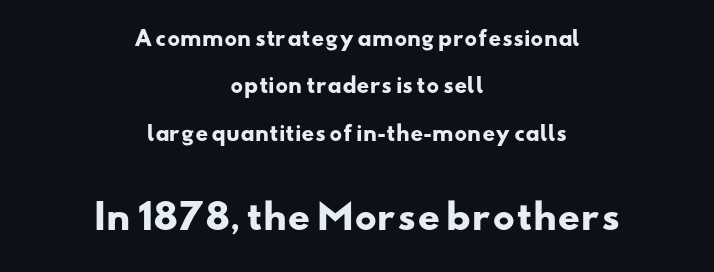
Q: Is the text bold? A: Yes.
Q: Is the typeface a serif or a sans-serif typeface? A: Sans-serif.
Q: Is the text underlined? A: No.
Q: How is the paragraph aligned? A: Centered.
Q: Is the spacing between letters normal or unusually wide? A: Normal.
Q: Is the spacing between lines tight, normal or loose? A: Loose.
Q: Which block of text is set in a larger size, the first (top) or the second (bottom)? A: The second (bottom) one.
Q: Width (condensed, normal, or wide)? A: Wide.
Q: Stroke contrast? A: Low.
Q: x-height? A: Small.
Q: Monospaced? A: No.
